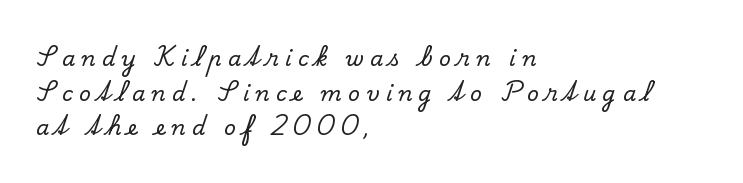
{"underline": "no", "align": "left", "line_spacing": "normal", "line_spacing_ratio": 1.65, "letter_spacing": "wide", "letter_spacing_em": 0.3, "glyph_px": 21}
